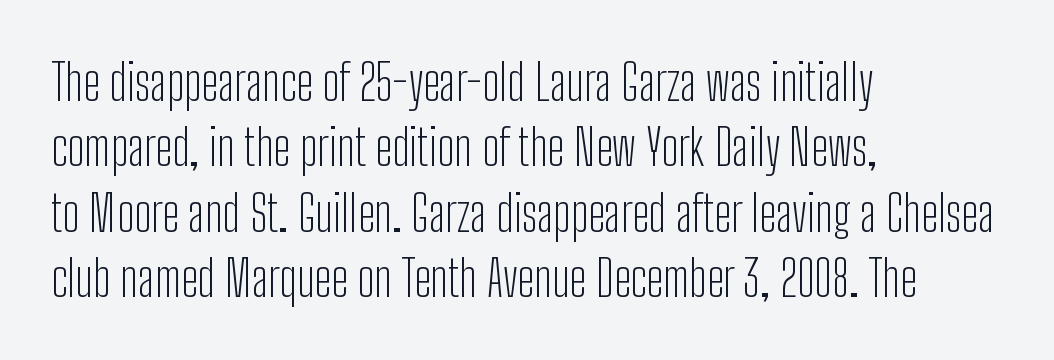
Q: Is the text bold? A: No.
Q: Is the text italic (slanted)? A: No, it is upright.
Q: Is the typeface a serif or a sans-serif typeface? A: Sans-serif.
Q: Is the text underlined? A: No.
Q: How is the paragraph aligned? A: Left-aligned.
Q: Is the spacing between letters normal or unusually wide? A: Normal.
Q: Is the spacing between lines tight, normal or loose? A: Normal.
Q: Width (condensed, normal, or wide)? A: Condensed.
Q: Stroke contrast? A: Low.
Q: x-height? A: Medium.
Q: Monospaced? A: No.
